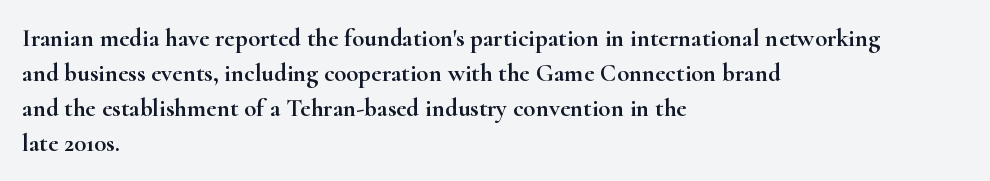
The rendering uses a moderate line-height, typical for paragraphs. A typesetter would call this zero additional tracking. Teacher's note: observe the even left margin — that is flush-left alignment. The string is rendered with underlining switched off. Posture: straight, roman, zero tilt.
